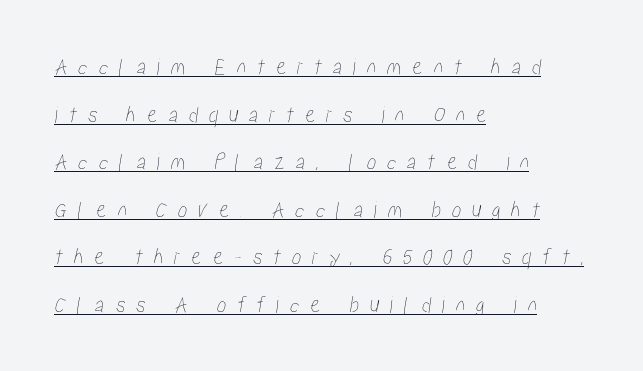
{"underline": "yes", "align": "left", "line_spacing": "loose", "line_spacing_ratio": 1.98, "letter_spacing": "wide", "letter_spacing_em": 0.44, "glyph_px": 24}
